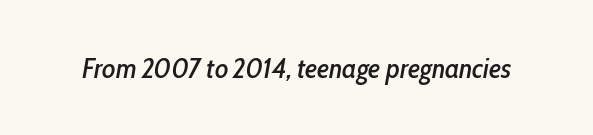
Each letter keeps its own natural width here, so spacing adapts to shape. The axis of the letterforms is tilted away from vertical. You could call the tracking neutral — neither tight nor loose. Glance below the letters and you will spot only blank space.
